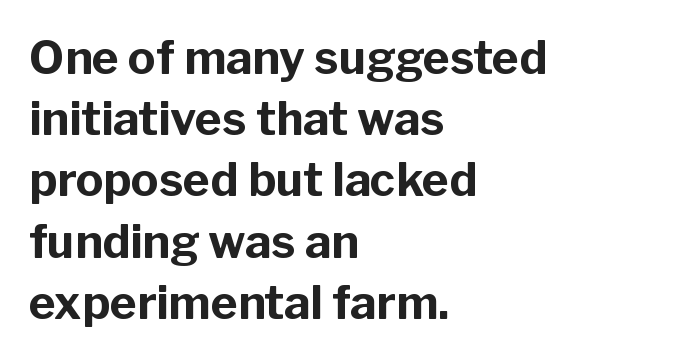
Examine the stroke ends and you'll find no serifs. Designer's note — italics off, roman on. Each row of text sits above clean, open space. The rendering uses a moderate line-height, typical for paragraphs. Is this a fixed-width face? No — the glyphs have proportional, varying widths.
